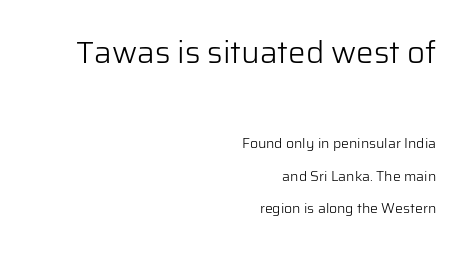
{"serif": "no", "italic": "no", "bold": "no", "weight": "light", "width": "normal", "stroke_contrast": "low", "x_height": "medium", "monospaced": "no", "underline": "no", "align": "right", "line_spacing": "loose", "line_spacing_ratio": 2.35, "letter_spacing": "normal", "letter_spacing_em": 0.0, "larger_block": "first", "size_ratio": 2.21, "glyph_px": 31}
